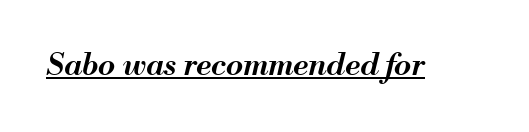
The image shows 31 px semibold type, italic (leaning right); set normal letter spacing, underlined; medium stroke contrast and a small x-height.
